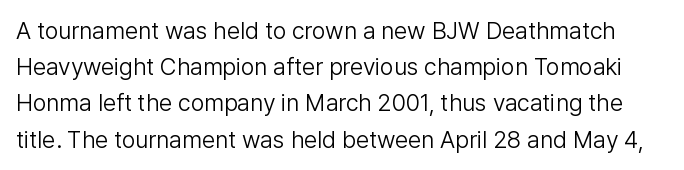
The image shows 24 px text type, upright; set normal line spacing (1.51x), normal letter spacing, not underlined.
